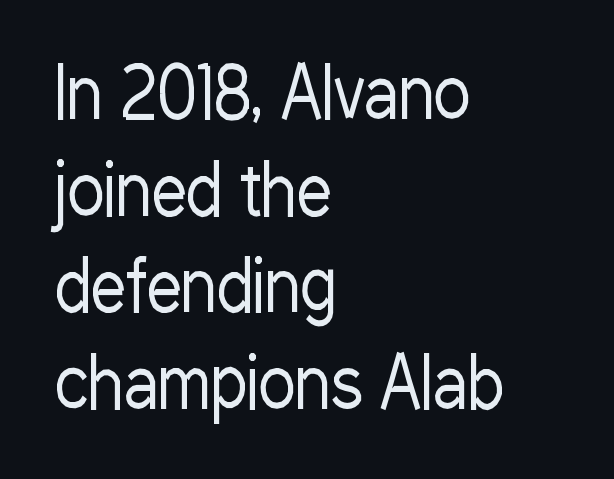
The leading is moderate, giving the passage an even texture. Are there feet on the stems? There aren't — it's a sans. Heaviness? Minimal to ordinary, like unemphasized prose. These lines were composed using upright roman letters. Character widths vary here, with narrow letters taking less room than wide ones. Is the block centered? No — it sits flush against the left margin.
